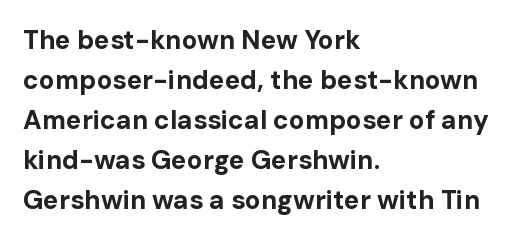
The letterforms sit shoulder to shoulder at normal distance. If you measured baseline to baseline, you'd find a middling distance. The specimen omits any rule beneath the text block's lines. These lines stack with their left ends in a neat column.
